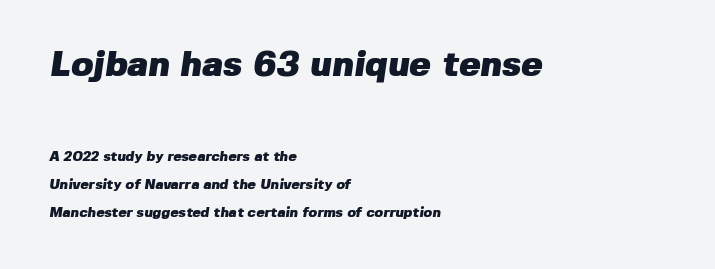
Honestly, there is no underline to notice here at all. Proportional: the letters do not fall into vertical columns. The designer dialed line spacing up above the default. The setting favours the left margin, as ordinary paragraphs usually do.
